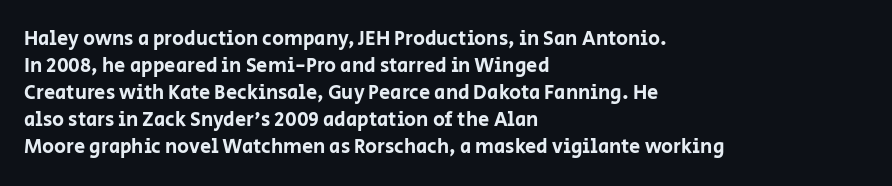
Q: Is the text italic (slanted)? A: No, it is upright.
Q: Is the text underlined? A: No.
Q: How is the paragraph aligned? A: Left-aligned.
Q: Is the spacing between letters normal or unusually wide? A: Normal.
Q: Is the spacing between lines tight, normal or loose? A: Normal.
